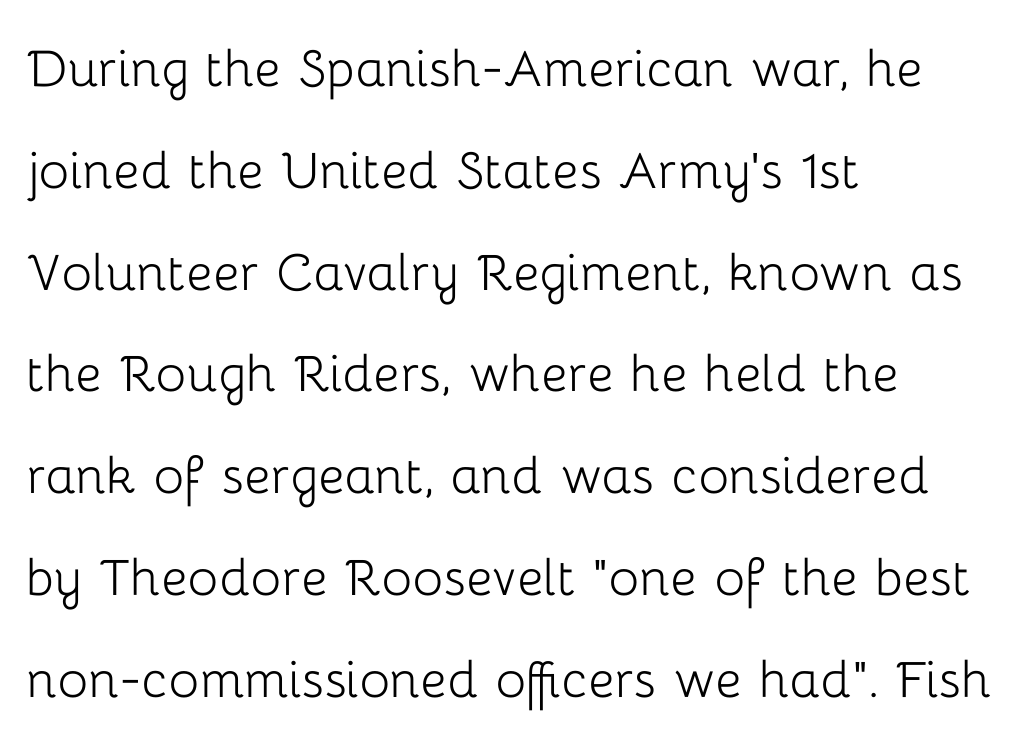
The area under the type is left untouched. Quick note: interline space is typical. The typeface chosen for these lines omits serifs. The letters stand upright; this is a roman face. The paragraph shown leans on its left margin.
